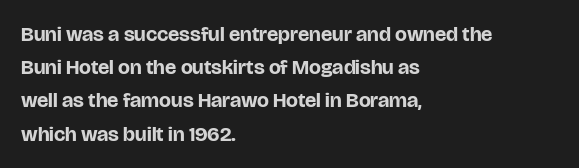
The font is running at its bold setting. Letters rest on an invisible, unmarked baseline. Students, note that the glyphs here touch the page at normal intervals. The rendering anchors every line to the left-hand side.
